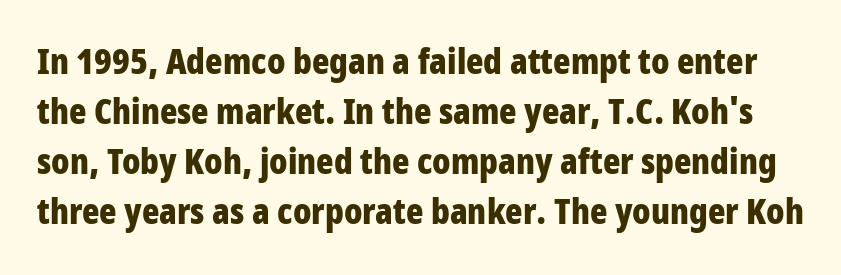
The image shows 36 px bold, condensed sans-serif type, upright; set normal line spacing (1.39x), normal letter spacing, not underlined; low stroke contrast and a large x-height.
